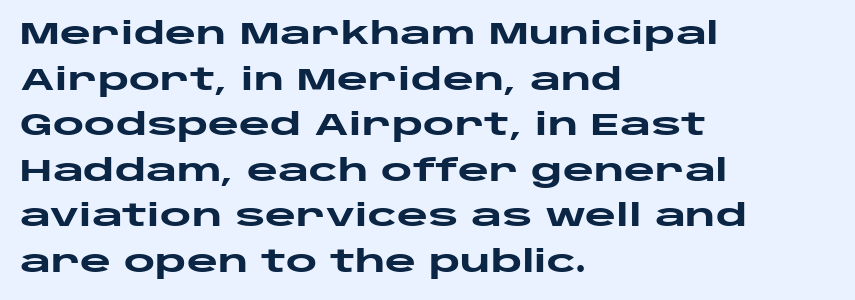
Q: Is the text bold? A: Yes.
Q: Is the text italic (slanted)? A: No, it is upright.
Q: Is the typeface a serif or a sans-serif typeface? A: Sans-serif.
Q: Is the text underlined? A: No.
Q: How is the paragraph aligned? A: Left-aligned.
Q: Is the spacing between letters normal or unusually wide? A: Normal.
Q: Is the spacing between lines tight, normal or loose? A: Normal.
Q: Width (condensed, normal, or wide)? A: Wide.
Q: Stroke contrast? A: Low.
Q: x-height? A: Large.
Q: Monospaced? A: No.
